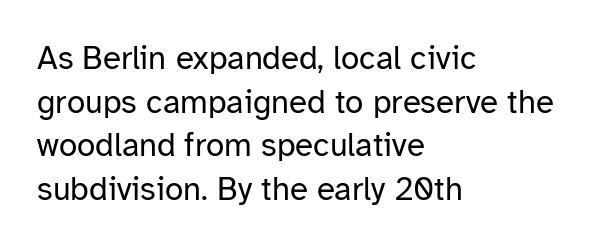
{"serif": "no", "italic": "no", "bold": "no", "weight": "regular", "width": "normal", "stroke_contrast": "low", "x_height": "medium", "monospaced": "no", "underline": "no", "align": "left", "line_spacing": "normal", "line_spacing_ratio": 1.32, "letter_spacing": "normal", "letter_spacing_em": 0.0, "glyph_px": 33}
